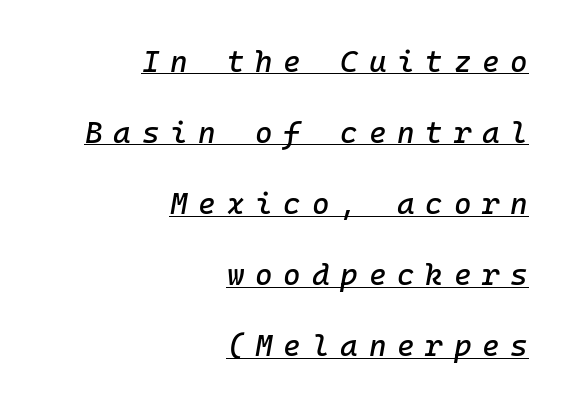
{"italic": "yes", "lean": "right", "slant_degrees": 10, "width": "normal", "stroke_contrast": "low", "x_height": "medium", "underline": "yes", "align": "right", "line_spacing": "loose", "line_spacing_ratio": 2.37, "letter_spacing": "wide", "letter_spacing_em": 0.36, "glyph_px": 30}
